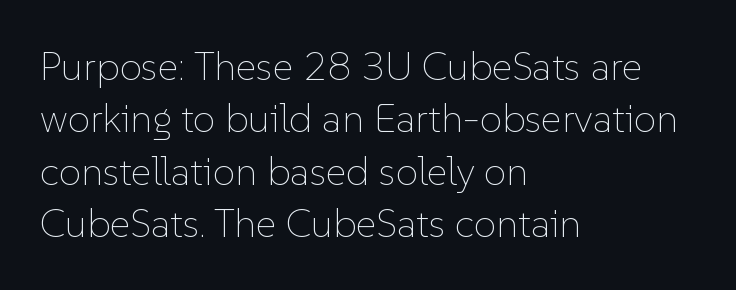
{"italic": "no", "bold": "no", "weight": "thin", "width": "normal", "stroke_contrast": "low", "x_height": "medium", "monospaced": "no", "underline": "no", "align": "left", "line_spacing": "normal", "line_spacing_ratio": 1.31, "letter_spacing": "normal", "letter_spacing_em": 0.0, "glyph_px": 40}
